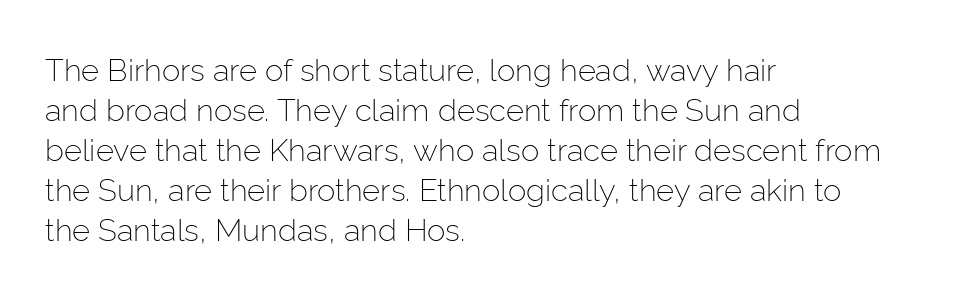
The image shows 31 px light sans-serif type, upright; set left-aligned, normal line spacing (1.29x), normal letter spacing, not underlined; low stroke contrast and a medium x-height.
